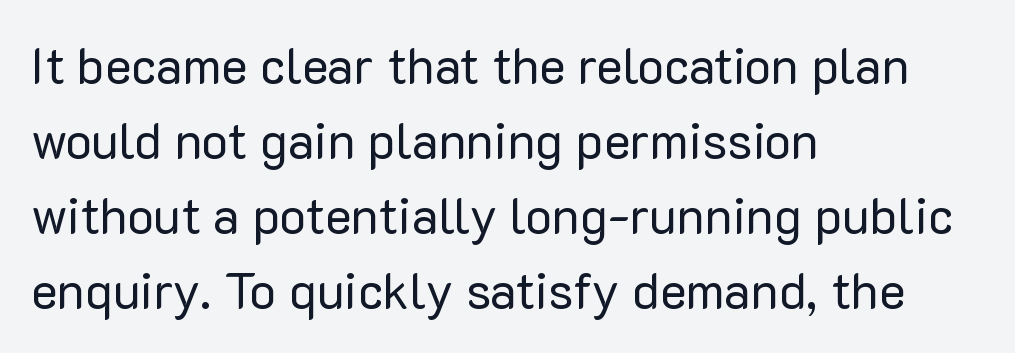
{"serif": "no", "italic": "no", "bold": "no", "weight": "regular", "width": "normal", "stroke_contrast": "low", "x_height": "medium", "monospaced": "no", "underline": "no", "align": "left", "line_spacing": "normal", "line_spacing_ratio": 1.5, "letter_spacing": "normal", "letter_spacing_em": 0.0, "glyph_px": 50}
